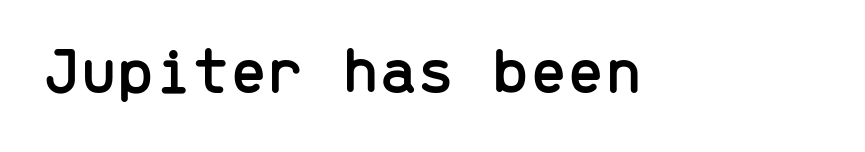
The image shows 67 px sans-serif type, upright, monospaced; set normal letter spacing, not underlined; low stroke contrast and a medium x-height.
